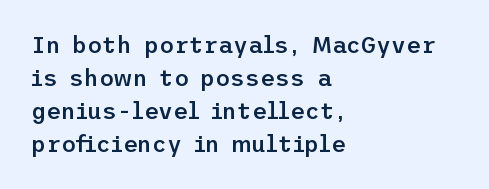
{"italic": "no", "bold": "semi", "underline": "no", "align": "left", "line_spacing": "normal", "line_spacing_ratio": 1.44, "letter_spacing": "normal", "letter_spacing_em": 0.0, "glyph_px": 23}
